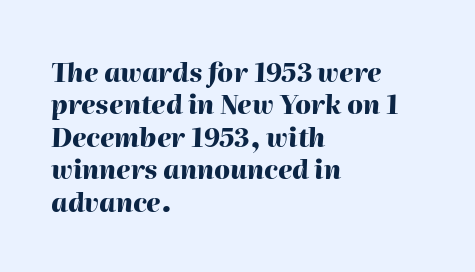
Q: Is the text bold? A: Yes.
Q: Is the text italic (slanted)? A: Yes, it leans right by about 2 degrees.
Q: Is the text underlined? A: No.
Q: How is the paragraph aligned? A: Left-aligned.
Q: Is the spacing between letters normal or unusually wide? A: Normal.
Q: Is the spacing between lines tight, normal or loose? A: Normal.
